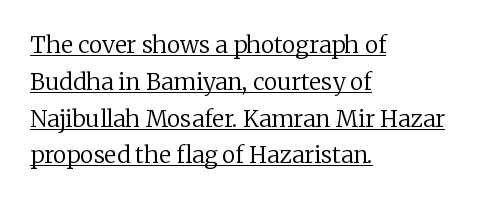
Q: Is the text bold? A: No.
Q: Is the text italic (slanted)? A: No, it is upright.
Q: Is the text underlined? A: Yes.
Q: How is the paragraph aligned? A: Left-aligned.
Q: Is the spacing between letters normal or unusually wide? A: Normal.
Q: Is the spacing between lines tight, normal or loose? A: Normal.
